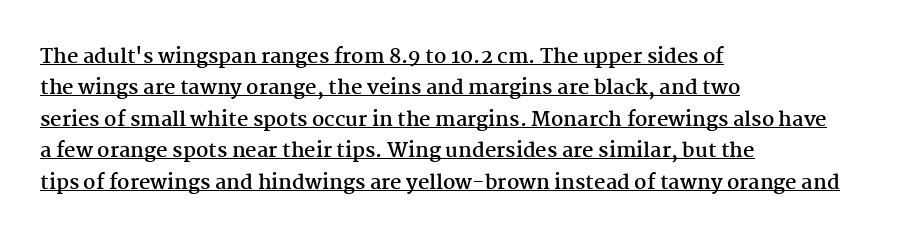
{"italic": "no", "bold": "yes", "underline": "yes", "align": "left", "line_spacing": "normal", "line_spacing_ratio": 1.57, "letter_spacing": "normal", "letter_spacing_em": 0.0, "glyph_px": 20}
